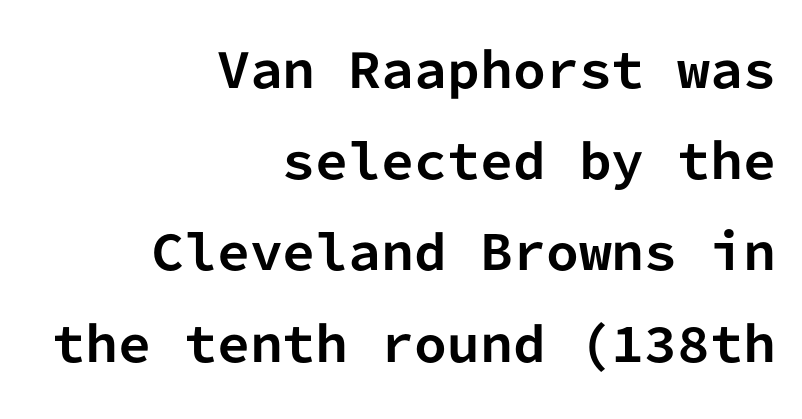
{"serif": "no", "italic": "no", "bold": "yes", "weight": "bold", "width": "normal", "stroke_contrast": "low", "x_height": "medium", "monospaced": "yes", "underline": "no", "align": "right", "line_spacing": "loose", "line_spacing_ratio": 1.94, "letter_spacing": "normal", "letter_spacing_em": 0.0, "glyph_px": 47}
